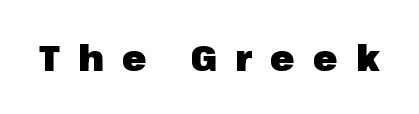
The image shows 36 px heavy sans-serif type, upright; set unusually wide letter spacing (+0.5 em), not underlined; low stroke contrast and a medium x-height.
